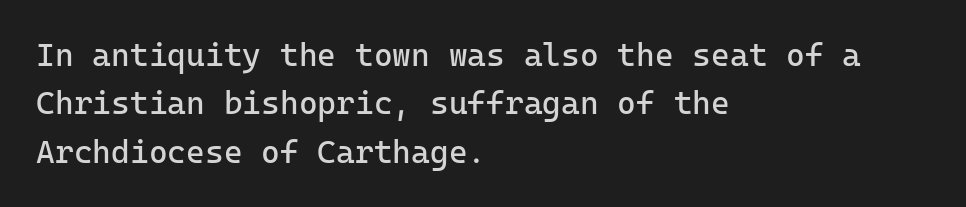
Q: Is the text bold? A: No.
Q: Is the text italic (slanted)? A: No, it is upright.
Q: Is the typeface a serif or a sans-serif typeface? A: Sans-serif.
Q: Is the text underlined? A: No.
Q: How is the paragraph aligned? A: Left-aligned.
Q: Is the spacing between letters normal or unusually wide? A: Normal.
Q: Is the spacing between lines tight, normal or loose? A: Normal.
Q: Width (condensed, normal, or wide)? A: Normal.
Q: Stroke contrast? A: Low.
Q: x-height? A: Medium.
Q: Monospaced? A: Yes.
